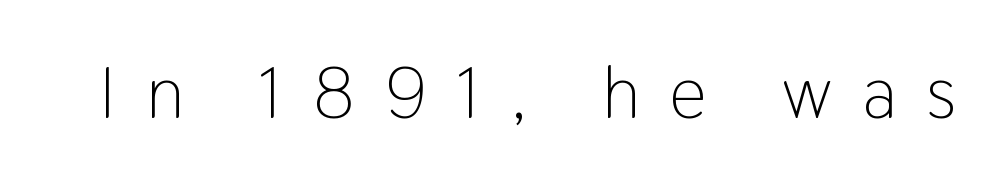
{"serif": "no", "italic": "no", "bold": "no", "weight": "light", "width": "condensed", "stroke_contrast": "low", "x_height": "medium", "monospaced": "no", "underline": "no", "letter_spacing": "wide", "letter_spacing_em": 0.42, "glyph_px": 73}
